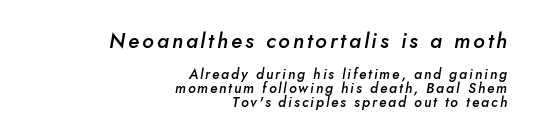
The typesetter chose a ragged-left arrangement here. This is moderately heavy type, rendered in semibold. Honestly, there is no underline to notice here at all. The specimen reads as italic at a glance. The block of text is dense from top to bottom, with scant space between rows. The first block has been scaled up relative to the second.
